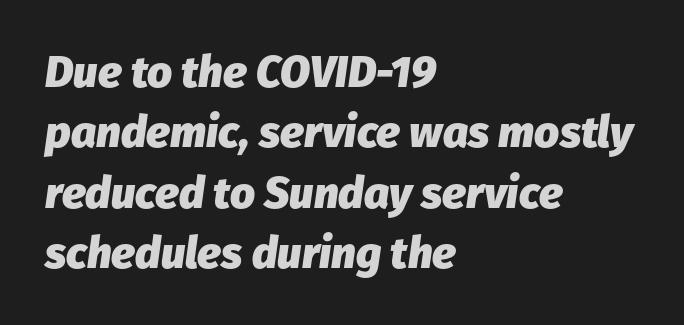
Typographic density is high because the face is bold. Proportional: the letters do not fall into vertical columns. Where is the straight margin? On the left. Style check: oblique.
